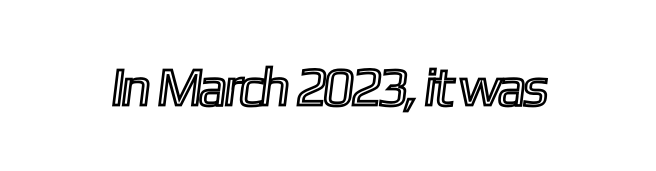
The image shows 54 px condensed type; set normal letter spacing, not underlined; a medium x-height.
